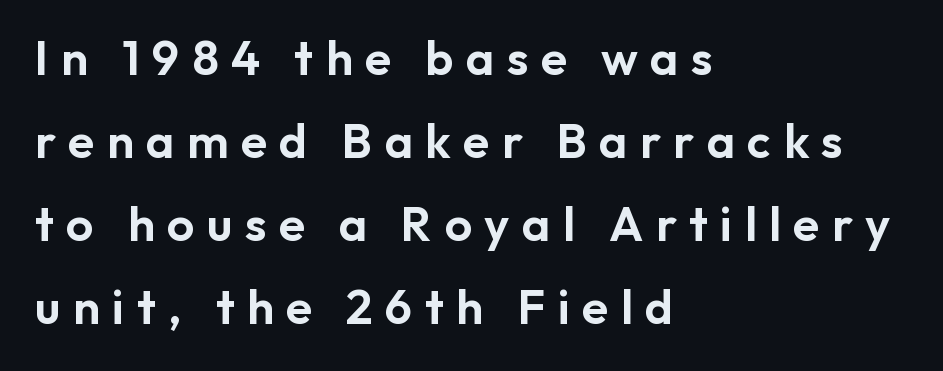
A clean baseline with only descenders dipping below it. This sample uses an upright cut, with every glyph sitting square on the baseline. A classic flush-left, rag-right setting is used for this passage. Think of a printed novel: that variable character pitch is what you see here.
